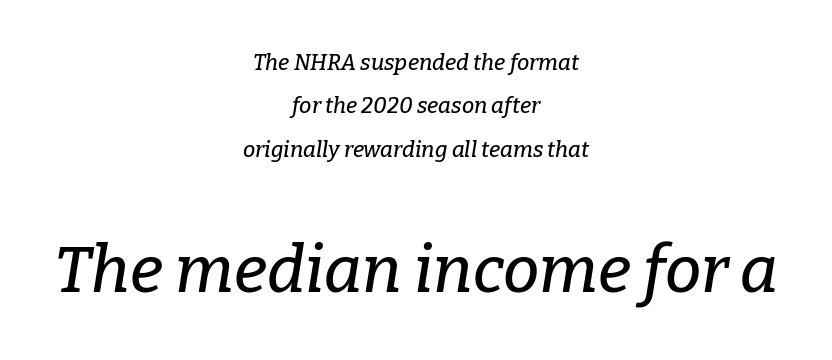
The face used here has a pronounced slope to its letters. The paragraph has two soft edges and a firm central axis. Here the designer chose a conventional face with non-uniform glyph widths. A clean baseline with only descenders dipping below it. How are the letters spaced? Ordinarily, with no added tracking.
